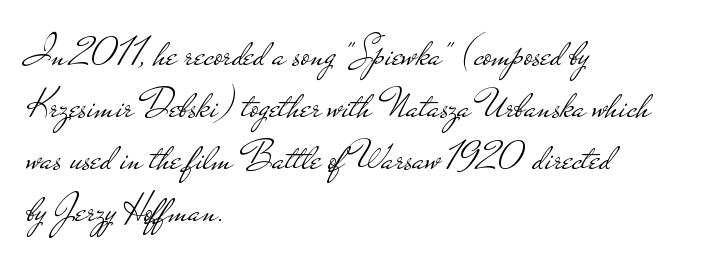
The image shows 42 px light, wide sans-serif type; set left-aligned, line spacing 1.24x, normal letter spacing, not underlined; low stroke contrast and a small x-height.
